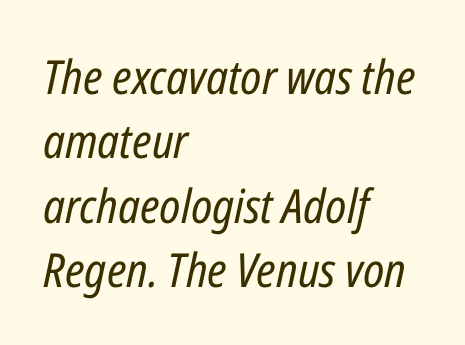
The letters are slanted; this is an italic face. Leftover space on each line is placed entirely after the last word. The weight tops out at a normal text grade. What stands out about the letter spacing? Nothing — it is the standard amount.
